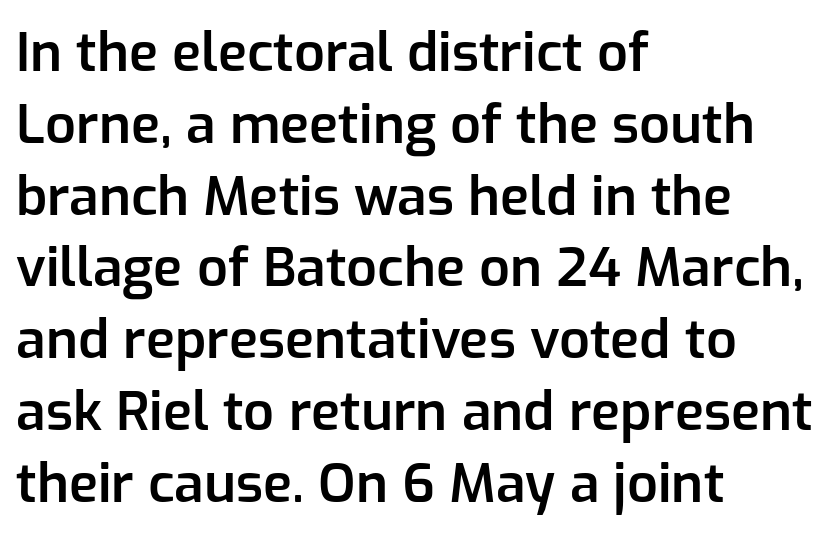
Q: Is the text bold? A: Semi-bold.
Q: Is the text italic (slanted)? A: No, it is upright.
Q: Is the typeface a serif or a sans-serif typeface? A: Sans-serif.
Q: Is the text underlined? A: No.
Q: How is the paragraph aligned? A: Left-aligned.
Q: Is the spacing between letters normal or unusually wide? A: Normal.
Q: Is the spacing between lines tight, normal or loose? A: Normal.
Q: Width (condensed, normal, or wide)? A: Normal.
Q: Stroke contrast? A: Low.
Q: x-height? A: Medium.
Q: Monospaced? A: No.
